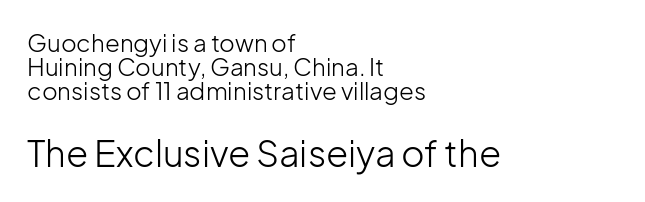
{"serif": "no", "italic": "no", "bold": "no", "weight": "light", "width": "normal", "stroke_contrast": "low", "x_height": "medium", "monospaced": "no", "underline": "no", "align": "left", "line_spacing": "tight", "line_spacing_ratio": 1.01, "letter_spacing": "normal", "letter_spacing_em": 0.0, "larger_block": "second", "size_ratio": 1.5, "glyph_px": 36}
